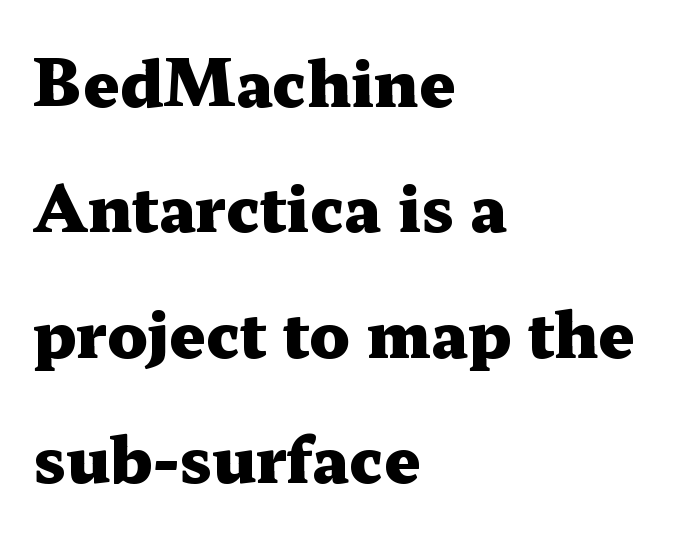
{"serif": "yes", "italic": "no", "bold": "yes", "weight": "heavy", "width": "wide", "stroke_contrast": "medium", "x_height": "medium", "monospaced": "no", "underline": "no", "align": "left", "line_spacing": "loose", "line_spacing_ratio": 1.99, "letter_spacing": "normal", "letter_spacing_em": 0.0, "glyph_px": 63}
